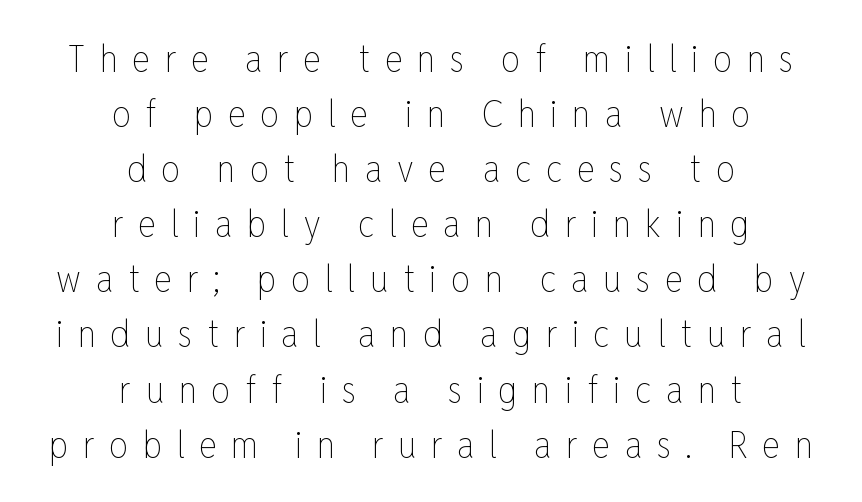
Typeset on center — no edge is straight. The characters are drawn with everyday or finer stroke widths. Notice how the stems are strictly vertical — no italics here. Someone cranked the tracking dial way up on this one.
